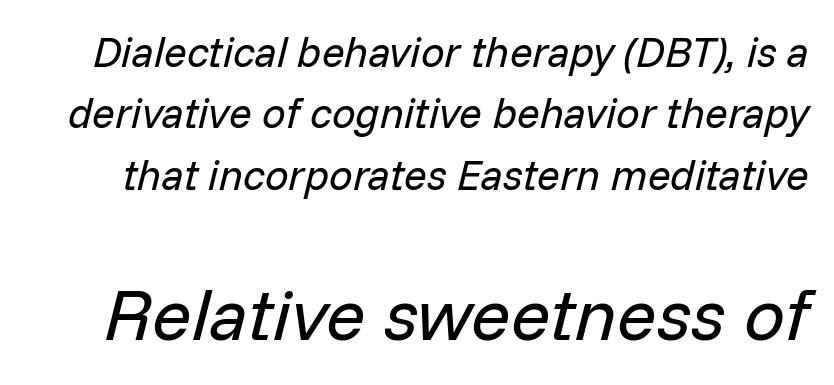
The image shows 73 px regular-weight type, italic (leaning right); set normal line spacing (1.46x), normal letter spacing, not underlined; the second (bottom) block is 1.74x larger; low stroke contrast and a medium x-height.
